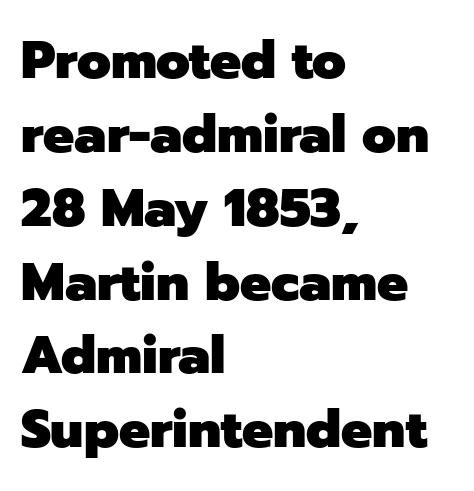
Words appear dense and cohesive because spacing is normal. Observe the absence of serifs on each vertical stroke in this sample. The typesetting leans heavy: a genuine bold. Designer's note — italics off, roman on. Alignment: flush left.
